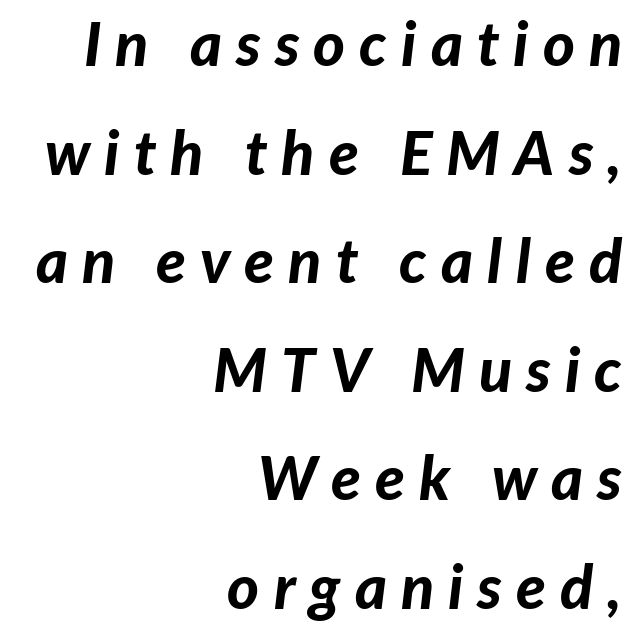
Spacing verdict: proportional, widths tailored to each character. Chunky letters — that's bold for sure. The specimen omits any rule beneath the text block's lines. The line texture is sparse and dotted thanks to wide tracking.
